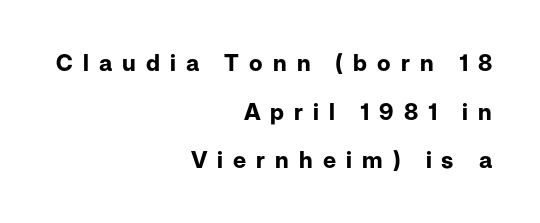
Does the lettering tilt? It doesn't — this is upright. The passage shown is emphatically bold. In CSS terms this would be text-align: right. Reading down the column, the eye jumps a long way to each next line. In terms of letterspacing, this is a distinctly airy, spread setting.
